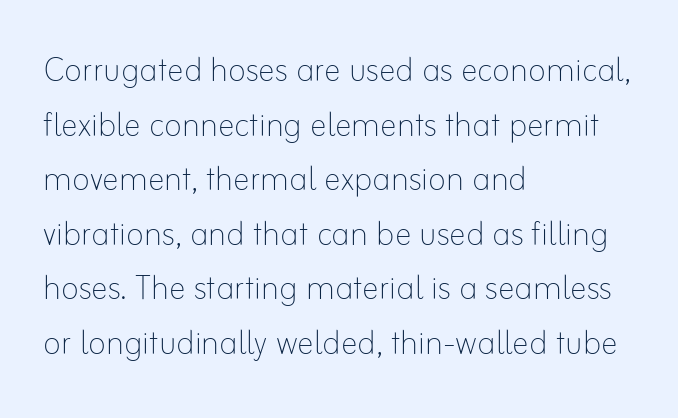
Q: Is the text bold? A: No.
Q: Is the text italic (slanted)? A: No, it is upright.
Q: Is the text underlined? A: No.
Q: How is the paragraph aligned? A: Left-aligned.
Q: Is the spacing between letters normal or unusually wide? A: Normal.
Q: Is the spacing between lines tight, normal or loose? A: Normal.
Q: Width (condensed, normal, or wide)? A: Normal.
Q: Stroke contrast? A: Low.
Q: x-height? A: Small.
Q: Monospaced? A: No.
